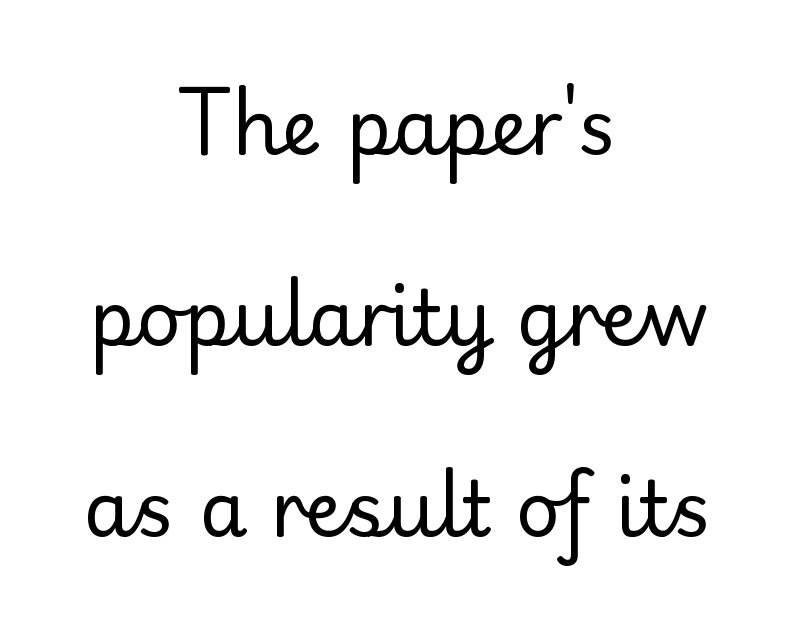
{"serif": "no", "italic": "no", "bold": "no", "weight": "regular", "width": "normal", "stroke_contrast": "low", "x_height": "small", "monospaced": "no", "underline": "no", "align": "center", "line_spacing": "loose", "line_spacing_ratio": 2.48, "letter_spacing": "normal", "letter_spacing_em": 0.0, "glyph_px": 77}
